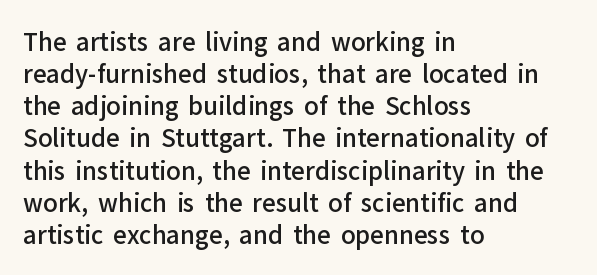
{"italic": "no", "bold": "semi", "underline": "no", "align": "left", "line_spacing": "normal", "line_spacing_ratio": 1.34, "letter_spacing": "normal", "letter_spacing_em": 0.0, "glyph_px": 24}
